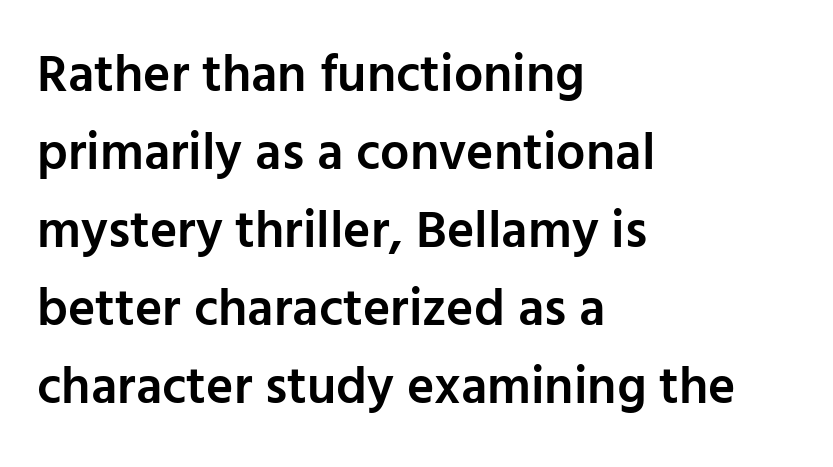
Leading: standard. Notice how the passage keeps a crisp vertical edge on the left only. The font's upright variant was chosen for this text. The rendering uses a semibold face; strokes are thickened but not to full bold.
